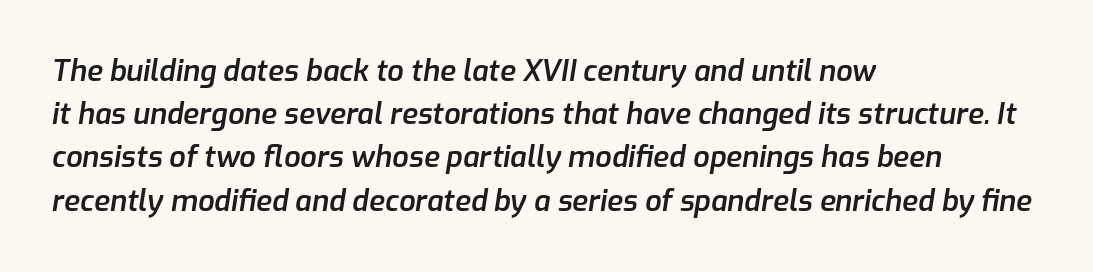
Proportional: the letters do not fall into vertical columns. Is there much room between lines? A standard amount, neither cramped nor airy. The strokes are fattened partway — semibold, not bold. Horizontal alignment here is leftward, the default for most running prose. The specimen reads as italic at a glance.
